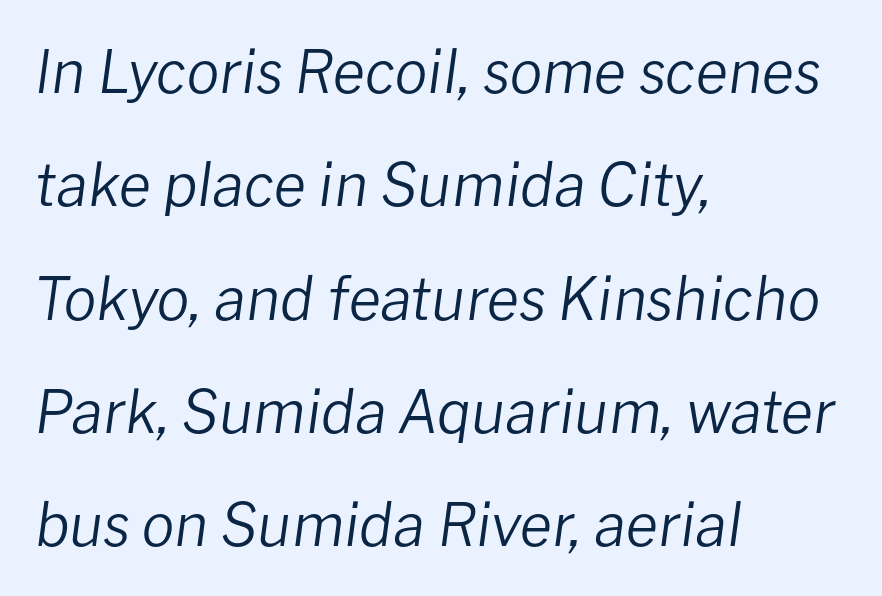
{"italic": "yes", "lean": "right", "slant_degrees": 8, "bold": "no", "weight": "regular", "width": "normal", "stroke_contrast": "low", "x_height": "medium", "monospaced": "no", "underline": "no", "align": "left", "line_spacing": "loose", "line_spacing_ratio": 1.92, "letter_spacing": "normal", "letter_spacing_em": 0.0, "glyph_px": 59}
